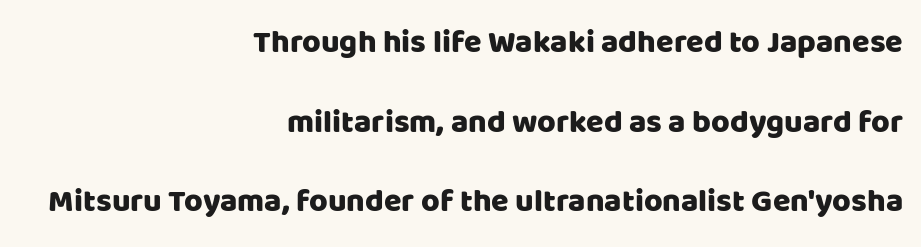
A typesetter would call this leading open, well beyond the default. Notice how the passage keeps a crisp vertical edge on the right only. It's the straight-up-and-down kind of type. Font category for this specimen: sans-serif. These lines are rendered in a variable-pitch font.
